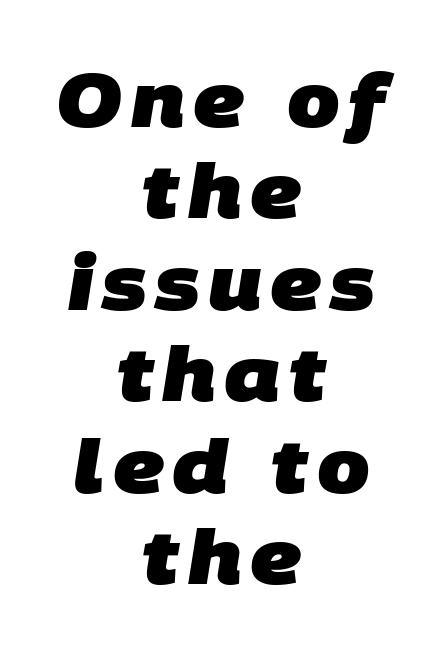
Looks like regular typesetting: each glyph gets only the width it needs. Notice how thick the strokes are: this is what a full bold looks like. This rendering features lettering with no underline. A sans-serif font was chosen for this passage. The paragraph has two soft edges and a firm central axis.
